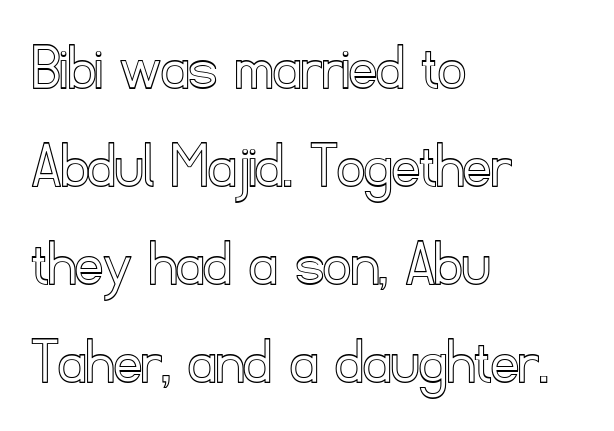
Tracking here is standard; glyphs follow each other at the usual distance. The type sits square on the baseline with zero lean. Character widths vary here, with narrow letters taking less room than wide ones. The strip under each line holds only bare page. Notice how the passage keeps a crisp vertical edge on the left only. Quick note: interline space is typical.
